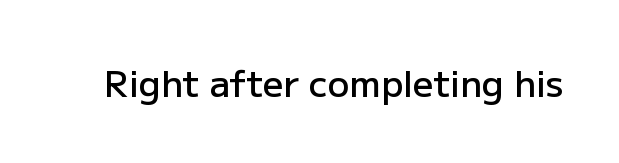
Decoration check: the copy has no underline. Posture: straight, roman, zero tilt. The passage shown is semibold, sitting just below true bold. Compared with typical body copy, the letter spacing here is the same. The face used here is proportionally spaced, like ordinary book or web type.
